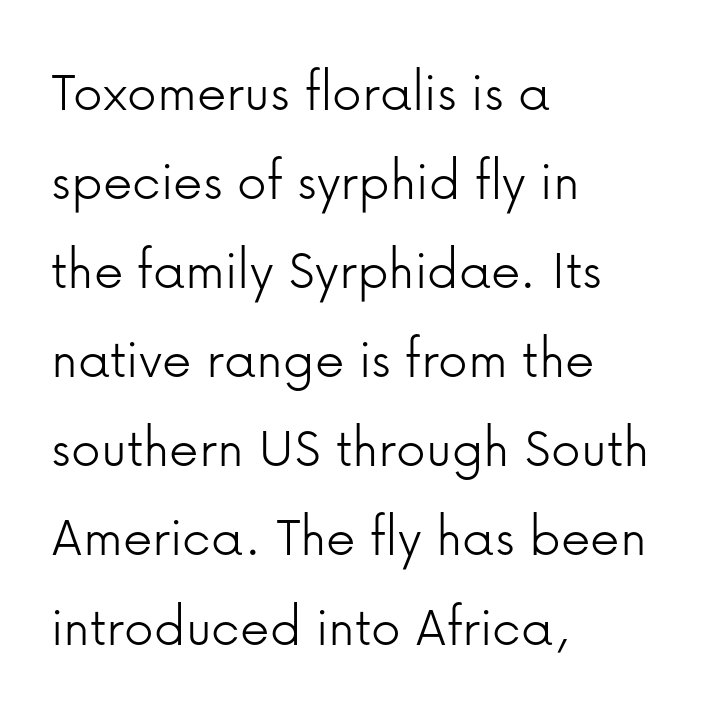
Q: Is the text bold? A: No.
Q: Is the text italic (slanted)? A: No, it is upright.
Q: Is the typeface a serif or a sans-serif typeface? A: Sans-serif.
Q: Is the text underlined? A: No.
Q: How is the paragraph aligned? A: Left-aligned.
Q: Is the spacing between letters normal or unusually wide? A: Normal.
Q: Is the spacing between lines tight, normal or loose? A: Normal.
Q: Width (condensed, normal, or wide)? A: Normal.
Q: Stroke contrast? A: Low.
Q: x-height? A: Medium.
Q: Monospaced? A: No.
